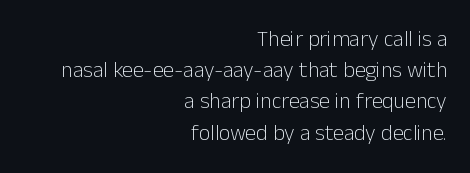
Q: Is the text bold? A: No.
Q: Is the text italic (slanted)? A: No, it is upright.
Q: Is the text underlined? A: No.
Q: How is the paragraph aligned? A: Right-aligned.
Q: Is the spacing between letters normal or unusually wide? A: Normal.
Q: Is the spacing between lines tight, normal or loose? A: Normal.
